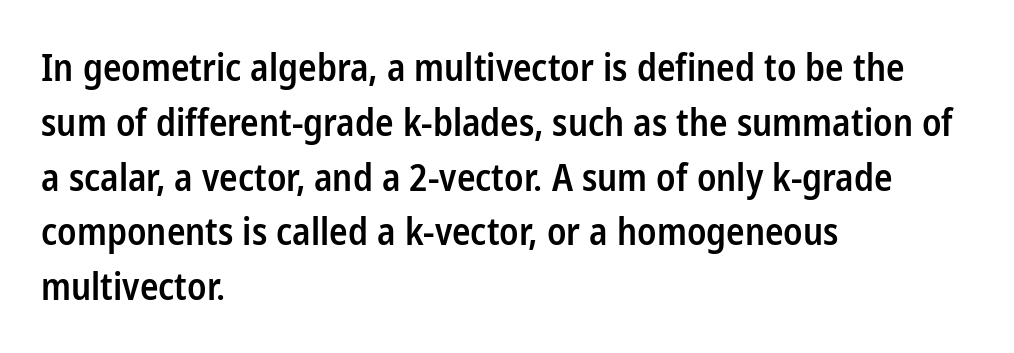
Q: Is the text bold? A: Semi-bold.
Q: Is the text italic (slanted)? A: No, it is upright.
Q: Is the typeface a serif or a sans-serif typeface? A: Sans-serif.
Q: Is the text underlined? A: No.
Q: How is the paragraph aligned? A: Left-aligned.
Q: Is the spacing between letters normal or unusually wide? A: Normal.
Q: Is the spacing between lines tight, normal or loose? A: Normal.
Q: Width (condensed, normal, or wide)? A: Condensed.
Q: Stroke contrast? A: Low.
Q: x-height? A: Medium.
Q: Monospaced? A: No.
